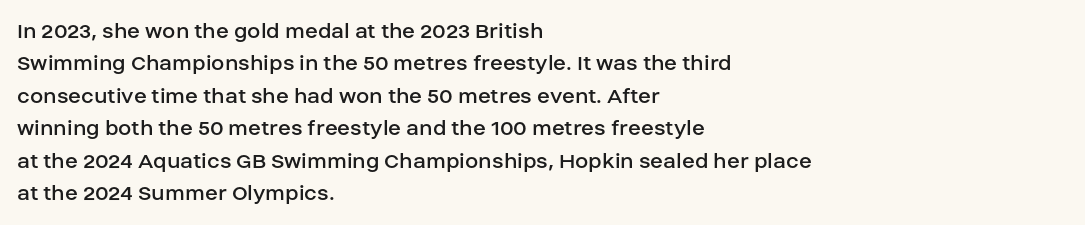
The image shows 24 px text type, upright; set left-aligned, normal line spacing (1.35x), normal letter spacing, not underlined.
